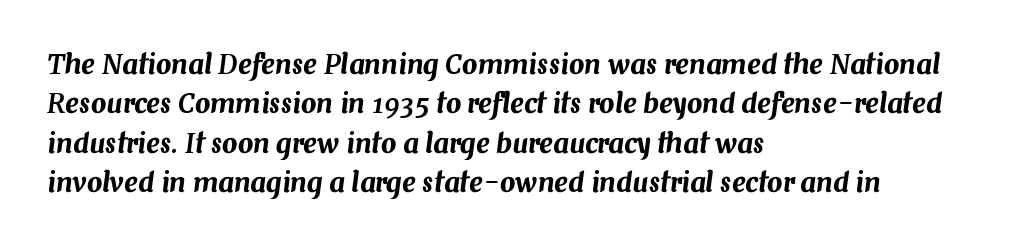
The image shows 27 px text type, italic (leaning right); set left-aligned, normal line spacing (1.46x), normal letter spacing, not underlined.
